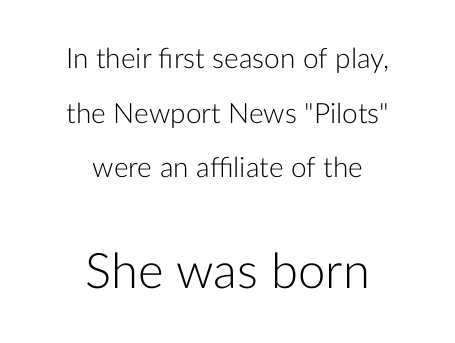
The image shows 49 px light sans-serif type, upright; set centered, loose line spacing (1.95x), normal letter spacing, not underlined; the second (bottom) block is 1.75x larger; low stroke contrast and a medium x-height.
